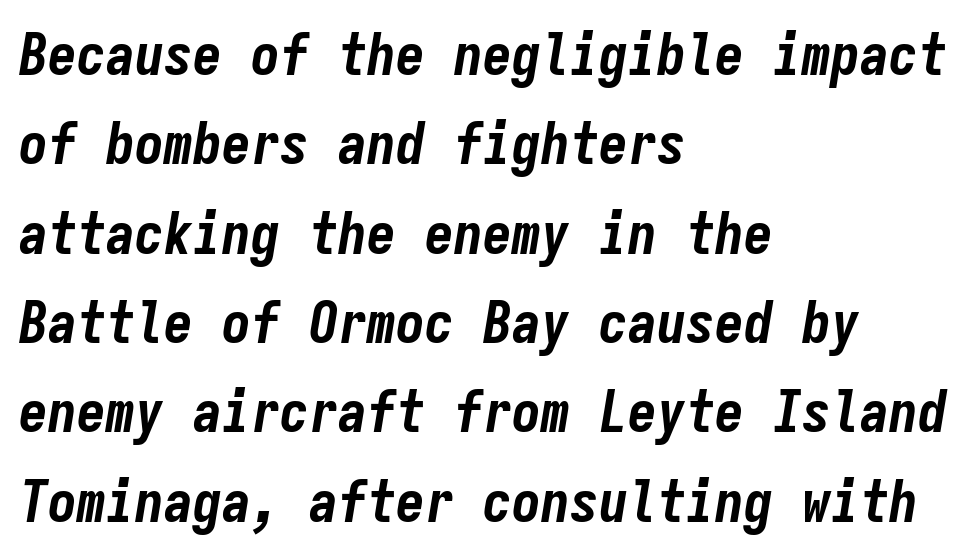
The image shows 58 px bold, condensed type, italic (leaning right), monospaced; set left-aligned, normal line spacing (1.54x), normal letter spacing, not underlined; low stroke contrast and a medium x-height.
